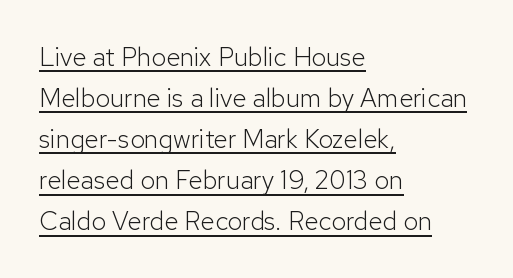
The lines sit at an ordinary, default distance from one another. In designer terms, the underline attribute is active on this setting. The type is set solid horizontally, with unmodified tracking. These lines were composed using upright roman letters. A classic flush-left, rag-right setting is used for this passage.
